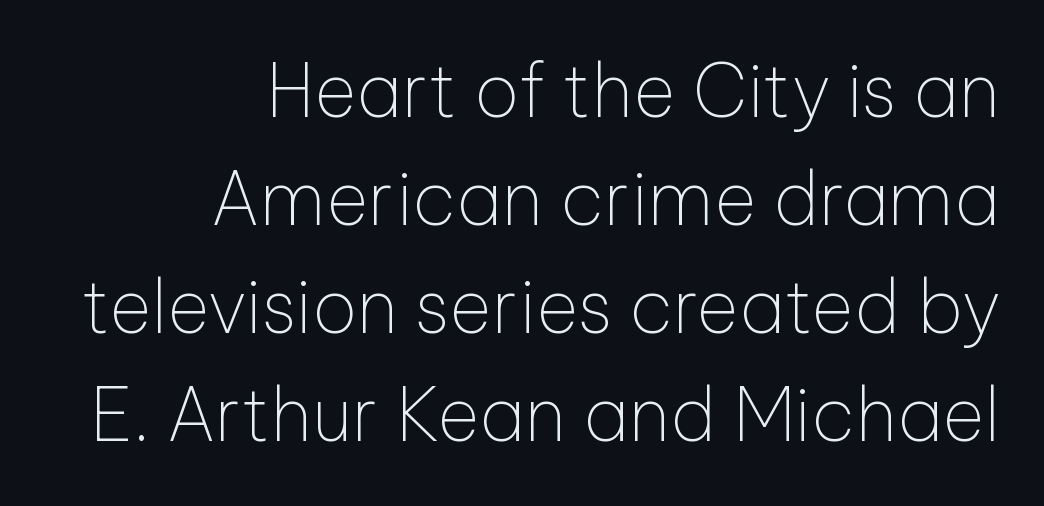
You could not count columns in this text — the font is proportionally spaced. Bold? No — there's no thickening of the strokes. Horizontal bands of white between lines are of average thickness. Which margin do the lines hug? The right one — the left edge is uneven. A typesetter would label this face a sans. Clear beneath every line of the passage.
